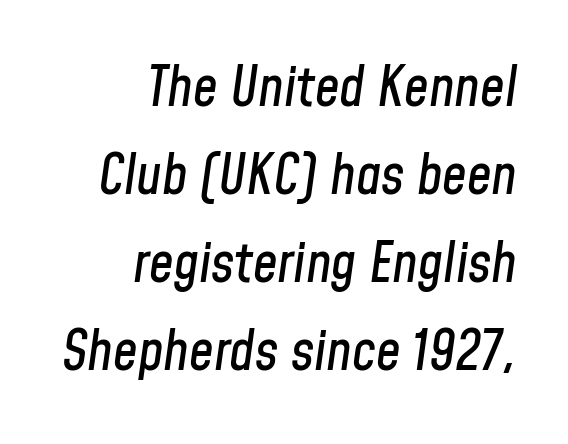
Emphasis-style slanted type is in use. Does extra space separate the letters? No, they use regular spacing. Just letters on the line, the space beneath them empty. Varying glyph widths throughout — classic text-font behaviour.
